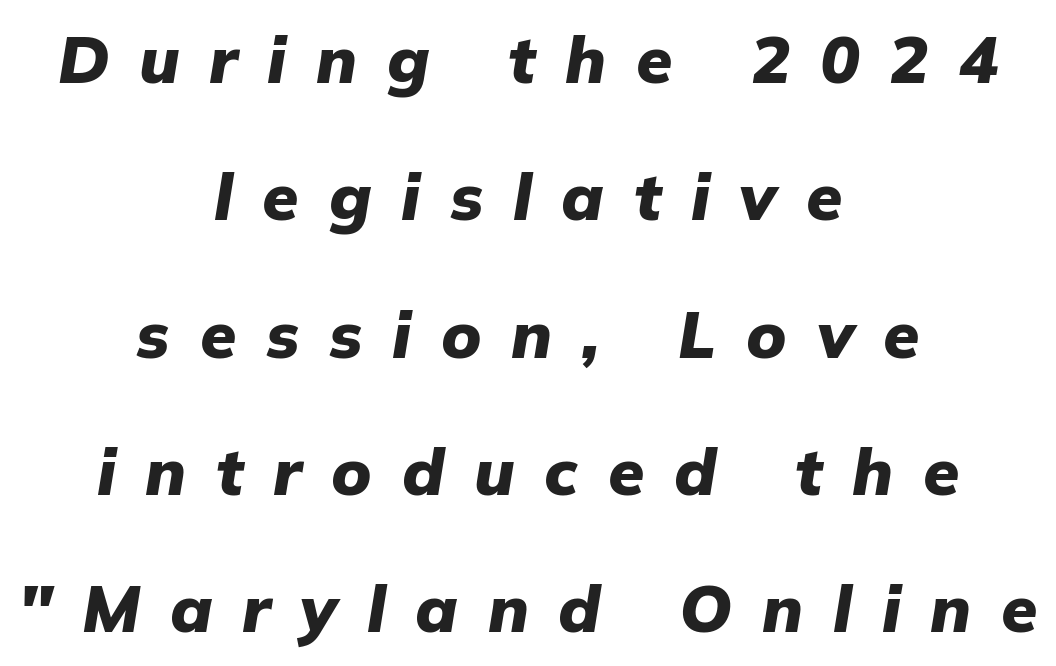
The letters advance in unequal steps, a hallmark of proportional type. Every row of glyphs is offset so its center matches the block's center. The line-height multiplier appears high, well above default. No word sits above an underline. The passage shown leans; its letterforms are oblique.
